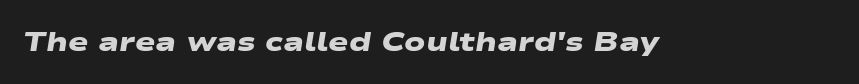
The image shows 27 px bold type; set normal letter spacing, not underlined.
